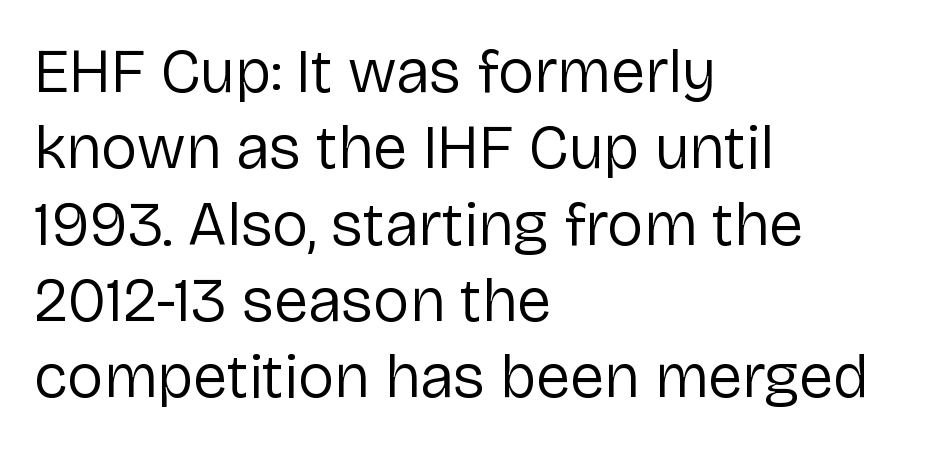
Q: Is the text bold? A: No.
Q: Is the text italic (slanted)? A: No, it is upright.
Q: Is the typeface a serif or a sans-serif typeface? A: Sans-serif.
Q: Is the text underlined? A: No.
Q: How is the paragraph aligned? A: Left-aligned.
Q: Is the spacing between letters normal or unusually wide? A: Normal.
Q: Width (condensed, normal, or wide)? A: Normal.
Q: Stroke contrast? A: Low.
Q: x-height? A: Medium.
Q: Monospaced? A: No.
